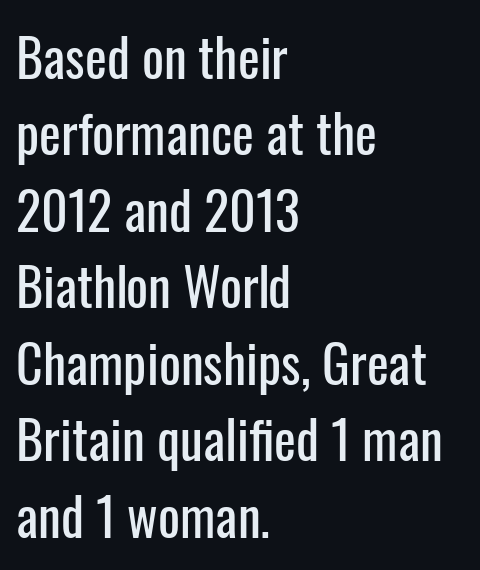
The image shows 52 px condensed sans-serif type, upright; set left-aligned, normal line spacing (1.47x), normal letter spacing, not underlined; low stroke contrast and a medium x-height.
